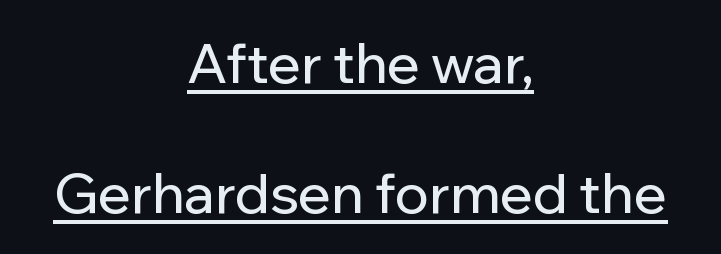
{"serif": "no", "italic": "no", "width": "normal", "stroke_contrast": "low", "x_height": "medium", "monospaced": "no", "underline": "yes", "align": "center", "line_spacing": "loose", "line_spacing_ratio": 2.36, "letter_spacing": "normal", "letter_spacing_em": 0.0, "glyph_px": 55}
